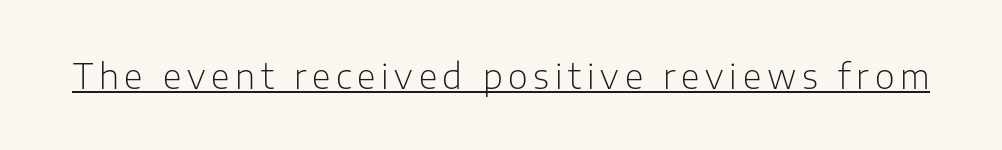
What kind of face is this? One without serifs — a sans. Spacing verdict: proportional, widths tailored to each character. Check the space under the baseline: a stroke is drawn there. No letter is thick-stroked: the sample isn't bold. When letters stand straight like this, we call the style roman or upright.
